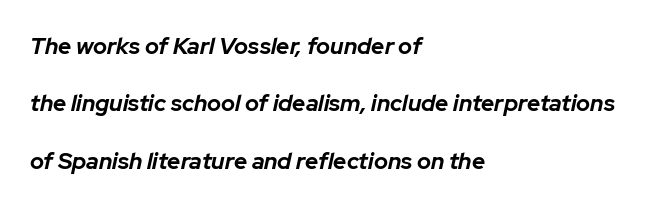
{"italic": "yes", "lean": "right", "slant_degrees": 12, "bold": "yes", "underline": "no", "align": "left", "line_spacing": "loose", "line_spacing_ratio": 2.5, "letter_spacing": "normal", "letter_spacing_em": 0.0, "glyph_px": 23}
